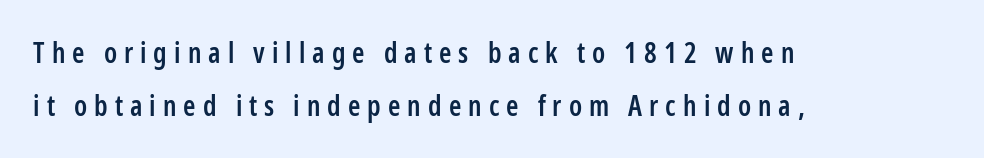
Compared with typical body copy, the letter spacing here is much looser. Spacing verdict: proportional, widths tailored to each character. Beneath every word, the page is bare. The paragraph shown leans on its left margin.
